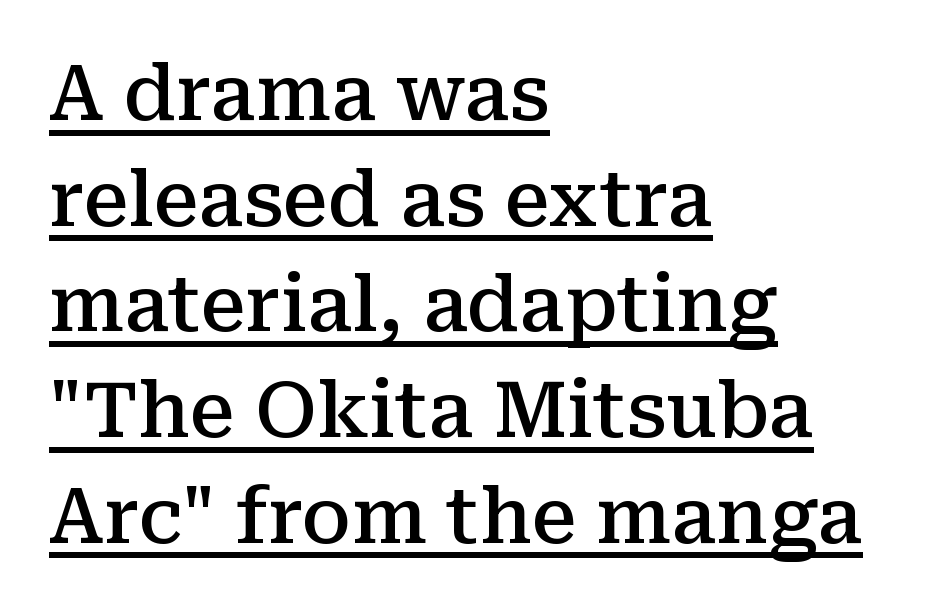
Look at the bottom of the vertical strokes: they flare into serifs here. Check the space under the baseline: a stroke is drawn there. A typesetter would mark this as roman, not italic. The face used here is proportionally spaced, like ordinary book or web type. This is moderately heavy type, rendered in semibold.
